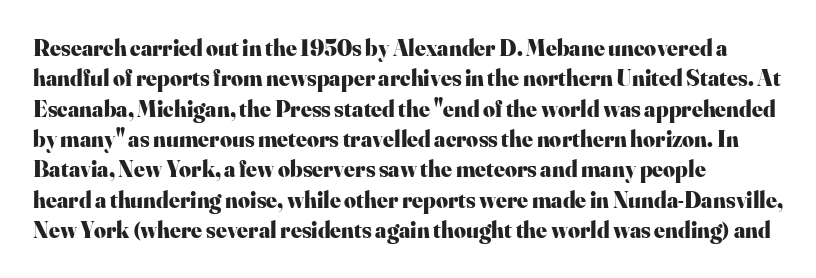
Q: Is the text bold? A: Yes.
Q: Is the text italic (slanted)? A: No, it is upright.
Q: Is the text underlined? A: No.
Q: How is the paragraph aligned? A: Left-aligned.
Q: Is the spacing between letters normal or unusually wide? A: Normal.
Q: Is the spacing between lines tight, normal or loose? A: Normal.
